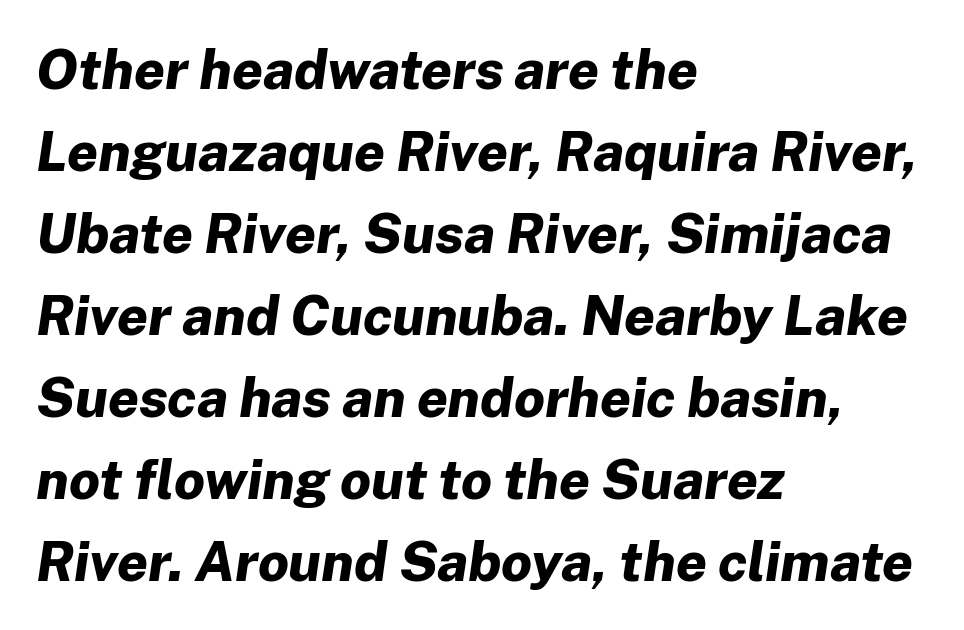
Q: Is the text bold? A: Yes.
Q: Is the text italic (slanted)? A: Yes, it leans right by about 8 degrees.
Q: Is the text underlined? A: No.
Q: How is the paragraph aligned? A: Left-aligned.
Q: Is the spacing between letters normal or unusually wide? A: Normal.
Q: Is the spacing between lines tight, normal or loose? A: Normal.
Q: Width (condensed, normal, or wide)? A: Normal.
Q: Stroke contrast? A: Low.
Q: x-height? A: Medium.
Q: Monospaced? A: No.
